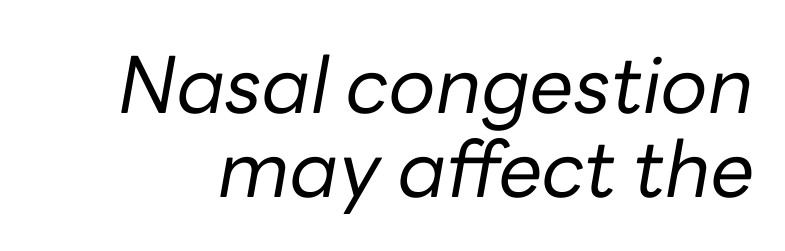
The weight would be labelled regular, book, light, or lighter still. Does the leading feel generous? Not at all — it's pinched. Anything drawn beneath the words? Only blank space. Yep, that's italic — everything's leaning. The type is set solid horizontally, with unmodified tracking.
